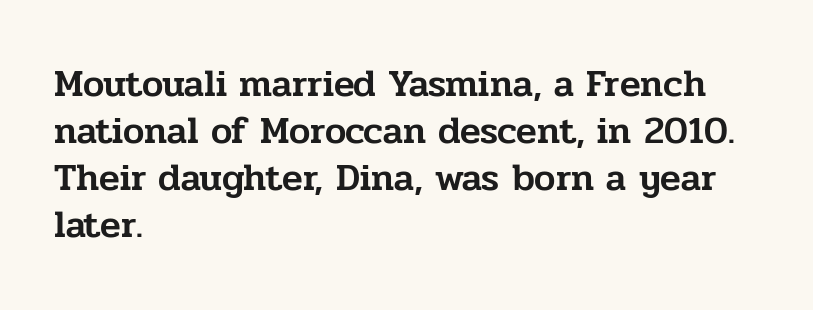
Q: Is the text italic (slanted)? A: No, it is upright.
Q: Is the typeface a serif or a sans-serif typeface? A: Serif.
Q: Is the text underlined? A: No.
Q: How is the paragraph aligned? A: Left-aligned.
Q: Is the spacing between letters normal or unusually wide? A: Normal.
Q: Width (condensed, normal, or wide)? A: Normal.
Q: Stroke contrast? A: Low.
Q: x-height? A: Medium.
Q: Monospaced? A: No.
